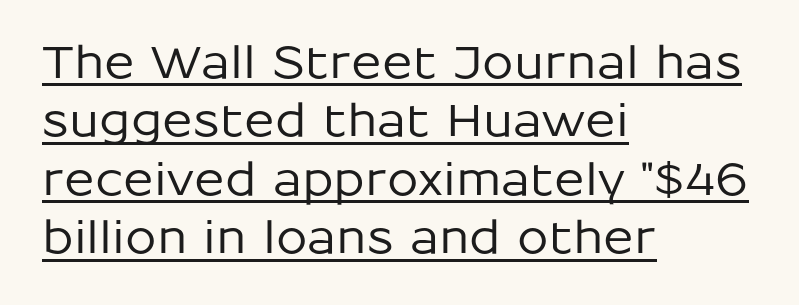
The image shows 45 px sans-serif type, upright; set left-aligned, normal line spacing (1.3x), normal letter spacing, underlined; low stroke contrast and a medium x-height.
